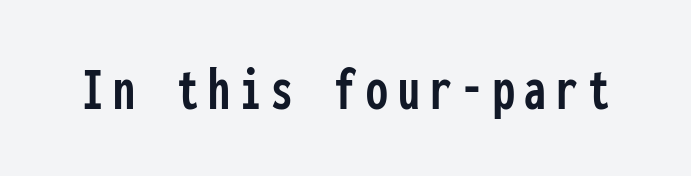
The image shows 62 px condensed sans-serif type, upright, monospaced; set not underlined; low stroke contrast and a medium x-height.
